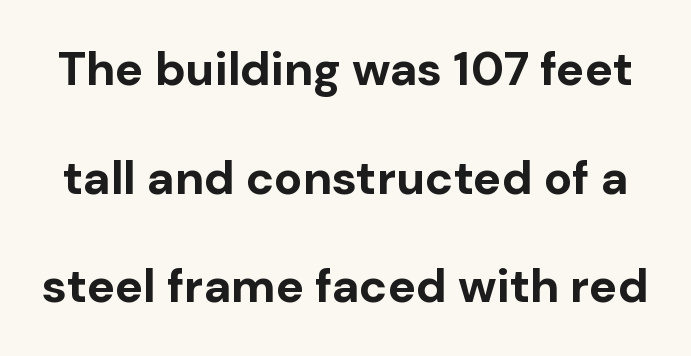
The image shows 47 px bold sans-serif type, upright; set loose line spacing (2.31x), normal letter spacing, not underlined; low stroke contrast and a medium x-height.
